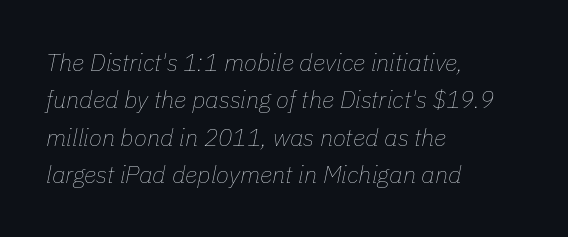
{"italic": "yes", "lean": "right", "slant_degrees": 11, "bold": "no", "underline": "no", "align": "left", "line_spacing": "normal", "line_spacing_ratio": 1.56, "letter_spacing": "normal", "letter_spacing_em": 0.0, "glyph_px": 24}
